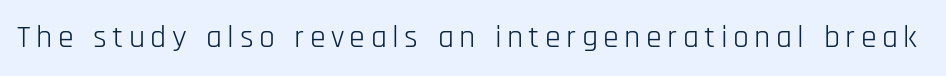
Q: Is the text bold? A: No.
Q: Is the text italic (slanted)? A: No, it is upright.
Q: Is the typeface a serif or a sans-serif typeface? A: Sans-serif.
Q: Is the text underlined? A: No.
Q: Width (condensed, normal, or wide)? A: Condensed.
Q: Stroke contrast? A: Low.
Q: x-height? A: Large.
Q: Monospaced? A: No.
